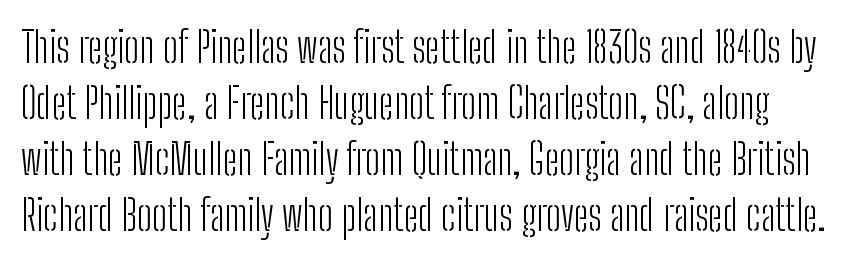
Q: Is the text bold? A: No.
Q: Is the text italic (slanted)? A: No, it is upright.
Q: Is the typeface a serif or a sans-serif typeface? A: Sans-serif.
Q: Is the text underlined? A: No.
Q: Is the spacing between letters normal or unusually wide? A: Normal.
Q: Is the spacing between lines tight, normal or loose? A: Normal.
Q: Width (condensed, normal, or wide)? A: Condensed.
Q: Stroke contrast? A: Low.
Q: x-height? A: Medium.
Q: Monospaced? A: No.
